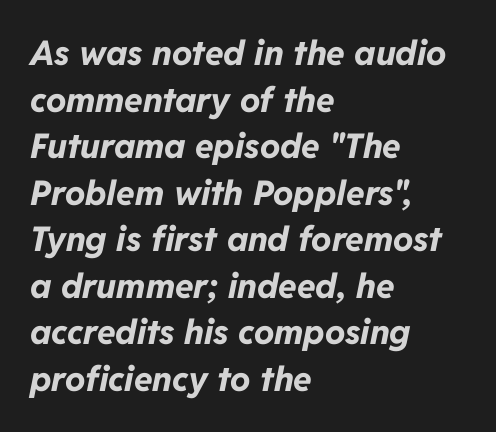
{"italic": "yes", "lean": "right", "slant_degrees": 11, "bold": "yes", "weight": "bold", "width": "normal", "stroke_contrast": "low", "x_height": "medium", "monospaced": "no", "underline": "no", "align": "left", "line_spacing": "normal", "line_spacing_ratio": 1.37, "letter_spacing": "normal", "letter_spacing_em": 0.0, "glyph_px": 34}
